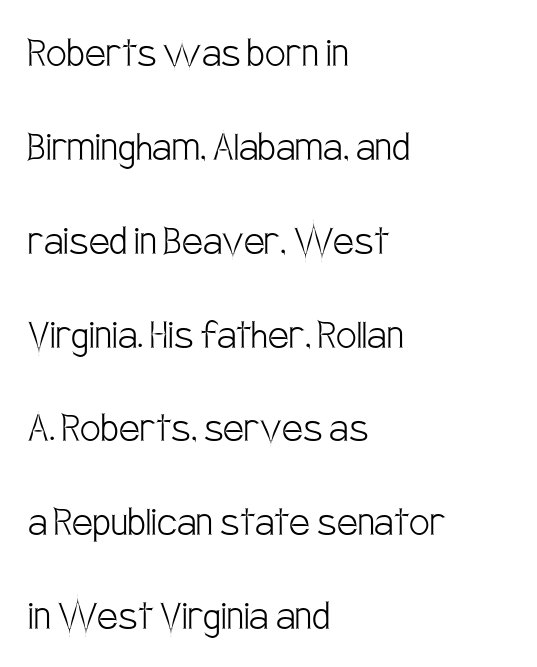
Q: Is the text bold? A: No.
Q: Is the text italic (slanted)? A: No, it is upright.
Q: Is the typeface a serif or a sans-serif typeface? A: Sans-serif.
Q: Is the text underlined? A: No.
Q: How is the paragraph aligned? A: Left-aligned.
Q: Is the spacing between letters normal or unusually wide? A: Normal.
Q: Is the spacing between lines tight, normal or loose? A: Loose.
Q: Width (condensed, normal, or wide)? A: Condensed.
Q: Stroke contrast? A: Low.
Q: x-height? A: Large.
Q: Monospaced? A: No.
